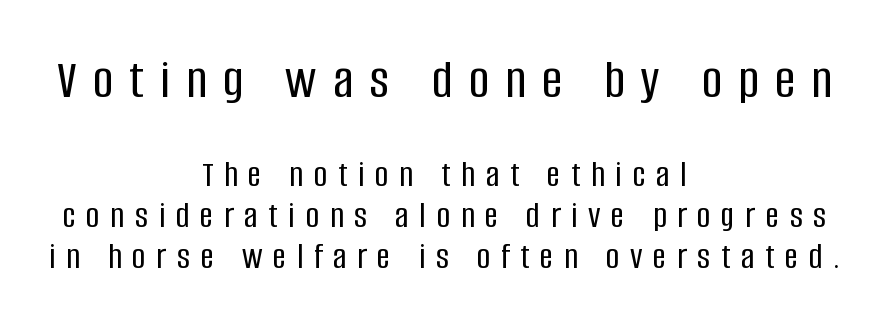
The face used here appears at its bigger size in the upper chunk. The font family rendered here belongs to the sans-serif group. Ascenders rise straight up at ninety degrees. The setting favours the middle, as headings and verse often do. Words float on clear page, feet unadorned.
